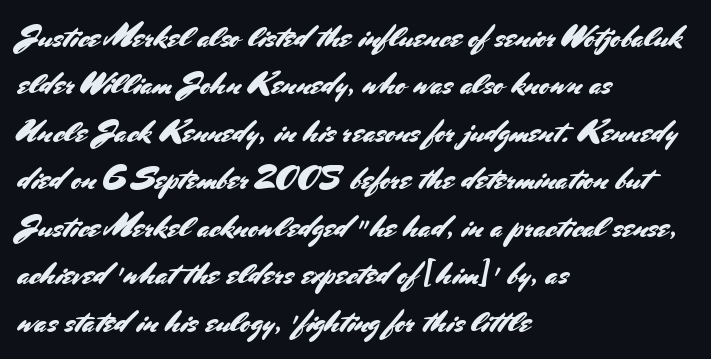
Q: Is the text italic (slanted)? A: Yes.
Q: Is the typeface a serif or a sans-serif typeface? A: Sans-serif.
Q: Is the text underlined? A: No.
Q: How is the paragraph aligned? A: Left-aligned.
Q: Is the spacing between letters normal or unusually wide? A: Normal.
Q: Is the spacing between lines tight, normal or loose? A: Normal.
Q: Width (condensed, normal, or wide)? A: Normal.
Q: Stroke contrast? A: Medium.
Q: x-height? A: Small.
Q: Monospaced? A: No.
